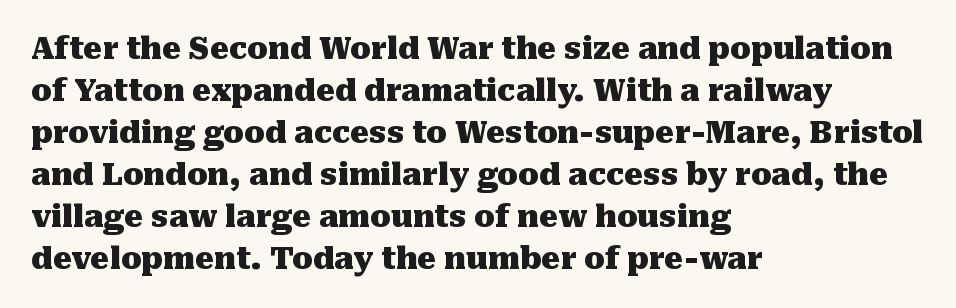
{"serif": "yes", "italic": "no", "bold": "yes", "weight": "heavy", "width": "normal", "stroke_contrast": "medium", "x_height": "medium", "monospaced": "no", "underline": "no", "align": "left", "line_spacing": "normal", "line_spacing_ratio": 1.4, "letter_spacing": "normal", "letter_spacing_em": 0.0, "glyph_px": 30}
